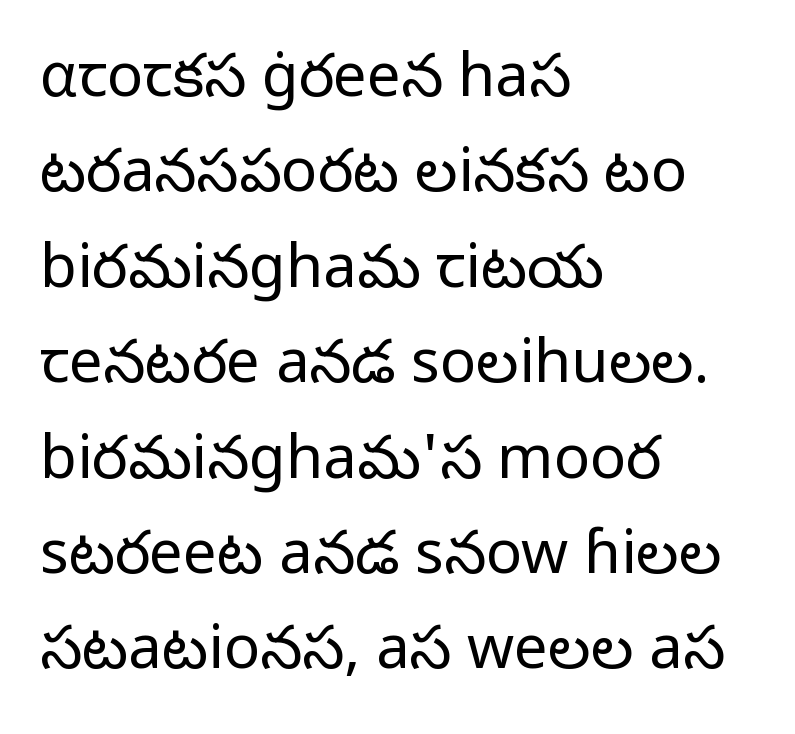
The image shows 60 px regular-weight sans-serif type, upright; set left-aligned, normal line spacing (1.59x), normal letter spacing, not underlined; low stroke contrast and a medium x-height.
